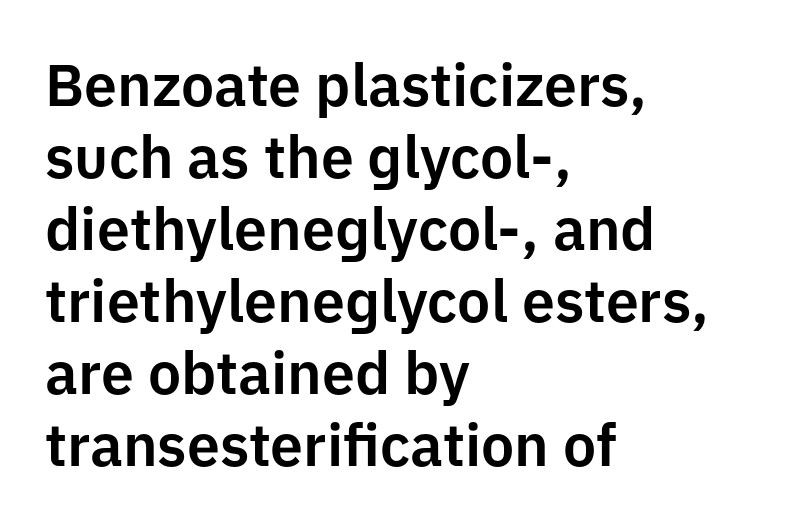
The image shows 59 px sans-serif type, upright; set left-aligned, line spacing 1.22x, normal letter spacing, not underlined; low stroke contrast and a medium x-height.
